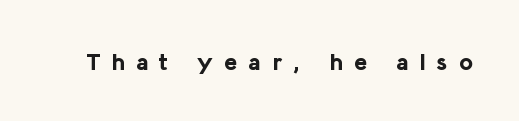
Q: Is the text bold? A: Yes.
Q: Is the text italic (slanted)? A: No, it is upright.
Q: Is the text underlined? A: No.
Q: Is the spacing between letters normal or unusually wide? A: Unusually wide.
